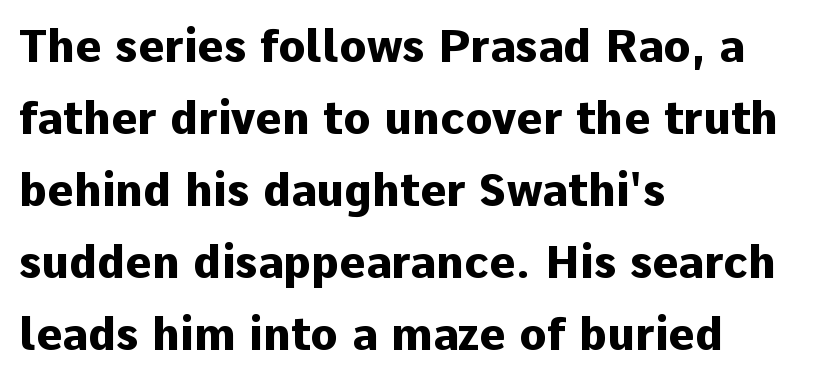
Q: Is the text bold? A: Yes.
Q: Is the text italic (slanted)? A: No, it is upright.
Q: Is the typeface a serif or a sans-serif typeface? A: Sans-serif.
Q: Is the text underlined? A: No.
Q: How is the paragraph aligned? A: Left-aligned.
Q: Is the spacing between letters normal or unusually wide? A: Normal.
Q: Is the spacing between lines tight, normal or loose? A: Normal.
Q: Width (condensed, normal, or wide)? A: Normal.
Q: Stroke contrast? A: Low.
Q: x-height? A: Medium.
Q: Monospaced? A: No.
